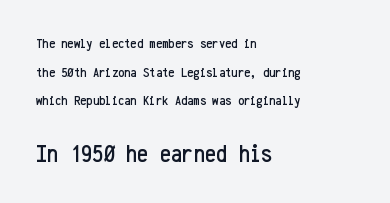
Q: Is the text italic (slanted)? A: No, it is upright.
Q: Is the text underlined? A: No.
Q: How is the paragraph aligned? A: Left-aligned.
Q: Is the spacing between letters normal or unusually wide? A: Normal.
Q: Is the spacing between lines tight, normal or loose? A: Loose.
Q: Which block of text is set in a larger size, the first (top) or the second (bottom)? A: The second (bottom) one.
